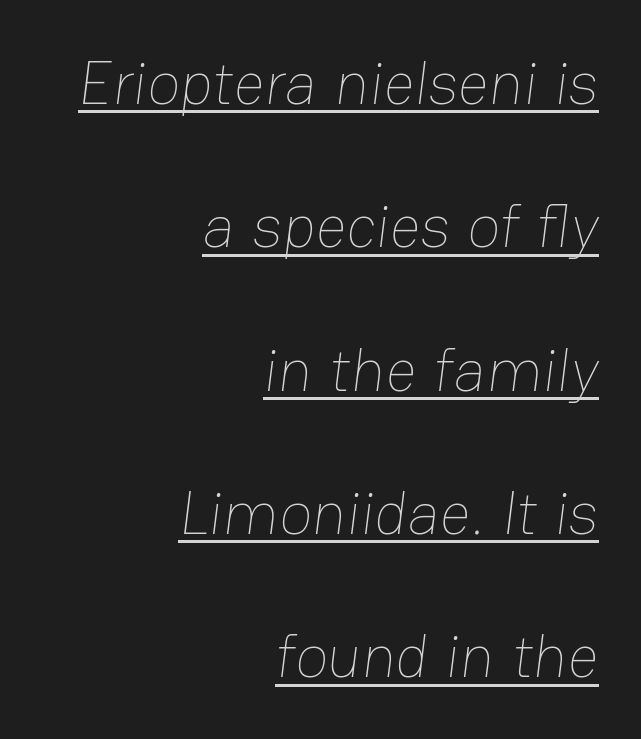
Notice the wide empty band between every row — that's loose leading. Underlined type. The letters advance in unequal steps, a hallmark of proportional type. Every row of glyphs terminates at an identical x-position on the right. Weight: not bold — regular or lighter.
